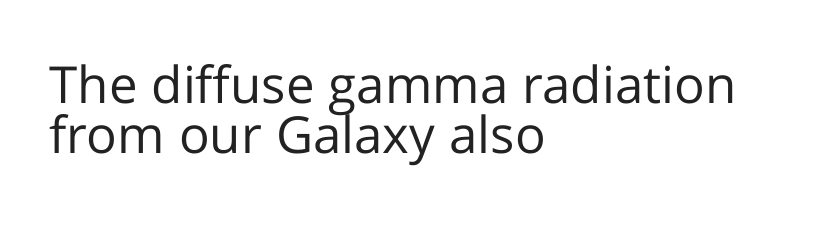
{"serif": "no", "italic": "no", "bold": "no", "weight": "regular", "width": "normal", "stroke_contrast": "low", "x_height": "medium", "monospaced": "no", "underline": "no", "align": "left", "line_spacing": "tight", "line_spacing_ratio": 0.98, "letter_spacing": "normal", "letter_spacing_em": 0.0, "glyph_px": 51}
